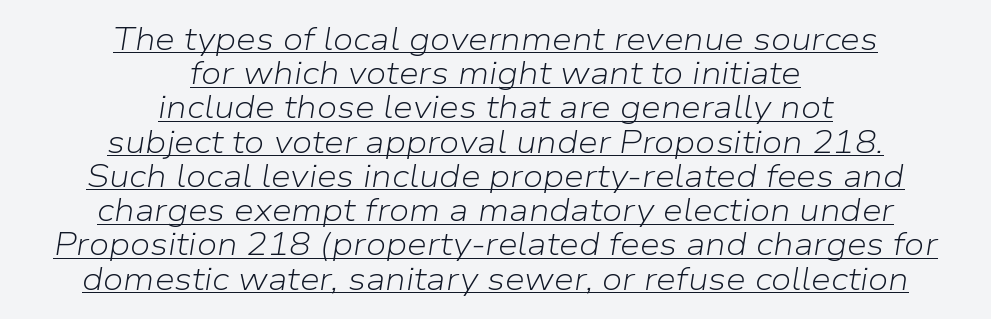
Horizontally, the lines are justified to the midpoint only. This sample trades vertical openness for compactness between lines. A quiet, ordinary-to-light weight characterises the typeface. The letters advance in unequal steps, a hallmark of proportional type.
